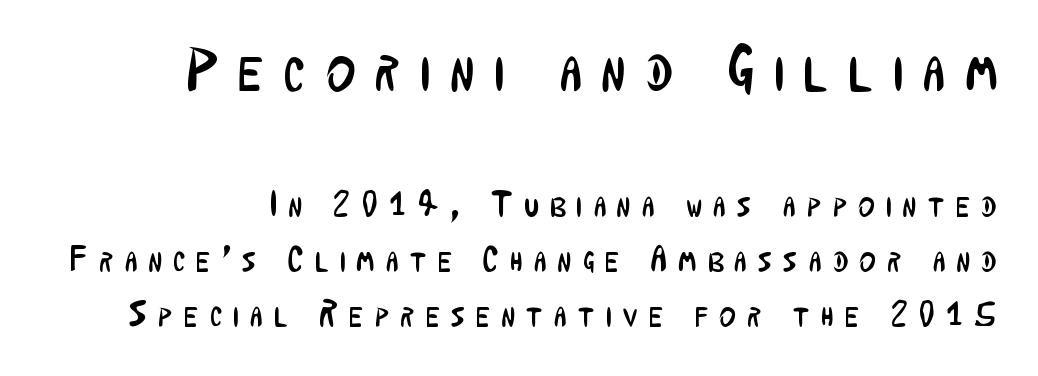
{"serif": "no", "italic": "no", "bold": "no", "weight": "regular", "width": "condensed", "stroke_contrast": "low", "x_height": "medium", "monospaced": "no", "underline": "no", "align": "right", "line_spacing": "normal", "line_spacing_ratio": 1.57, "letter_spacing": "wide", "letter_spacing_em": 0.33, "larger_block": "first", "size_ratio": 1.77, "glyph_px": 62}
